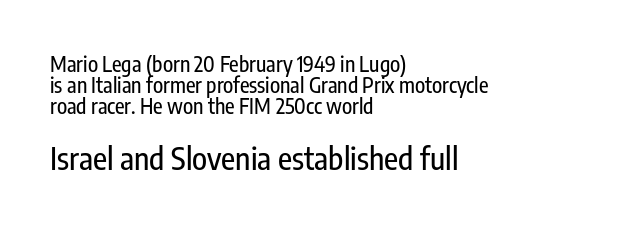
The image shows 31 px condensed sans-serif type, upright; set left-aligned, tight line spacing (1.0x), normal letter spacing, not underlined; the second (bottom) block is 1.48x larger; low stroke contrast and a medium x-height.
